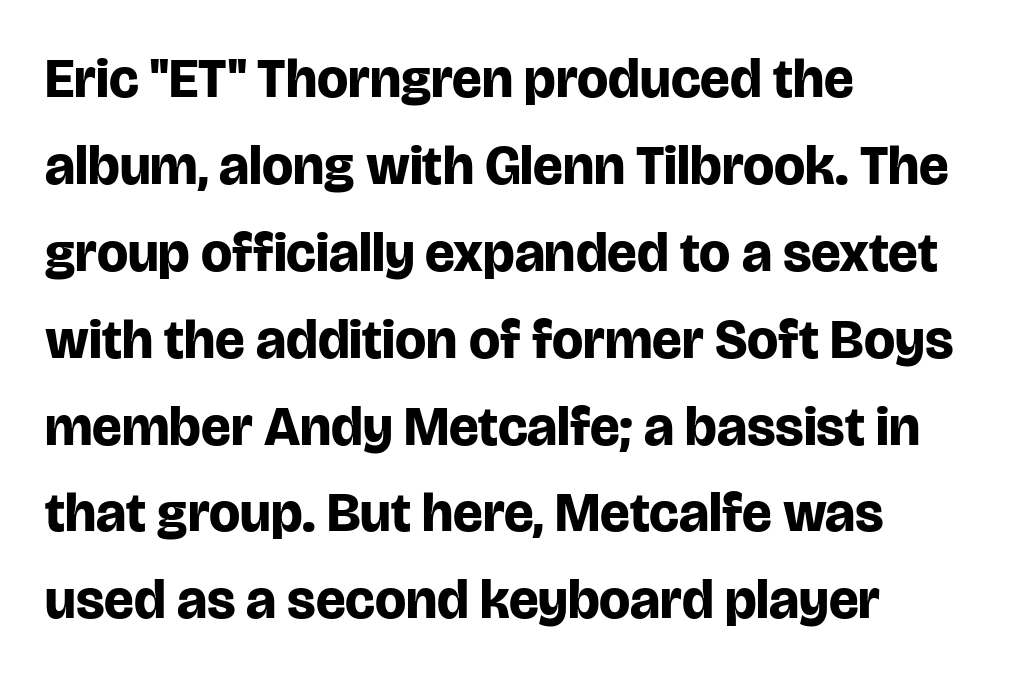
Q: Is the text bold? A: Yes.
Q: Is the text italic (slanted)? A: No, it is upright.
Q: Is the typeface a serif or a sans-serif typeface? A: Sans-serif.
Q: Is the text underlined? A: No.
Q: How is the paragraph aligned? A: Left-aligned.
Q: Is the spacing between letters normal or unusually wide? A: Normal.
Q: Is the spacing between lines tight, normal or loose? A: Normal.
Q: Width (condensed, normal, or wide)? A: Normal.
Q: Stroke contrast? A: Low.
Q: x-height? A: Large.
Q: Monospaced? A: No.
